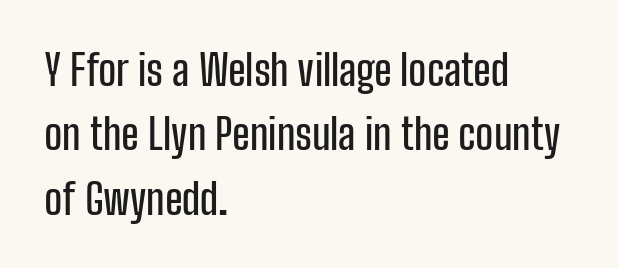
Q: Is the text italic (slanted)? A: No, it is upright.
Q: Is the typeface a serif or a sans-serif typeface? A: Sans-serif.
Q: Is the text underlined? A: No.
Q: How is the paragraph aligned? A: Left-aligned.
Q: Is the spacing between letters normal or unusually wide? A: Normal.
Q: Is the spacing between lines tight, normal or loose? A: Normal.
Q: Width (condensed, normal, or wide)? A: Condensed.
Q: Stroke contrast? A: Low.
Q: x-height? A: Medium.
Q: Monospaced? A: No.
